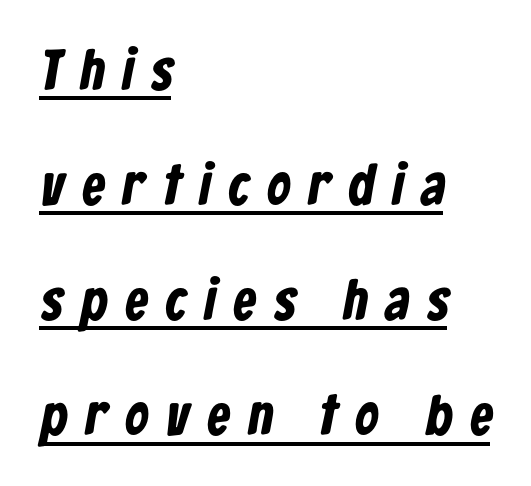
The image shows 57 px bold, condensed sans-serif type; set left-aligned, loose line spacing (2.02x), unusually wide letter spacing (+0.32 em), underlined; low stroke contrast and a medium x-height.
